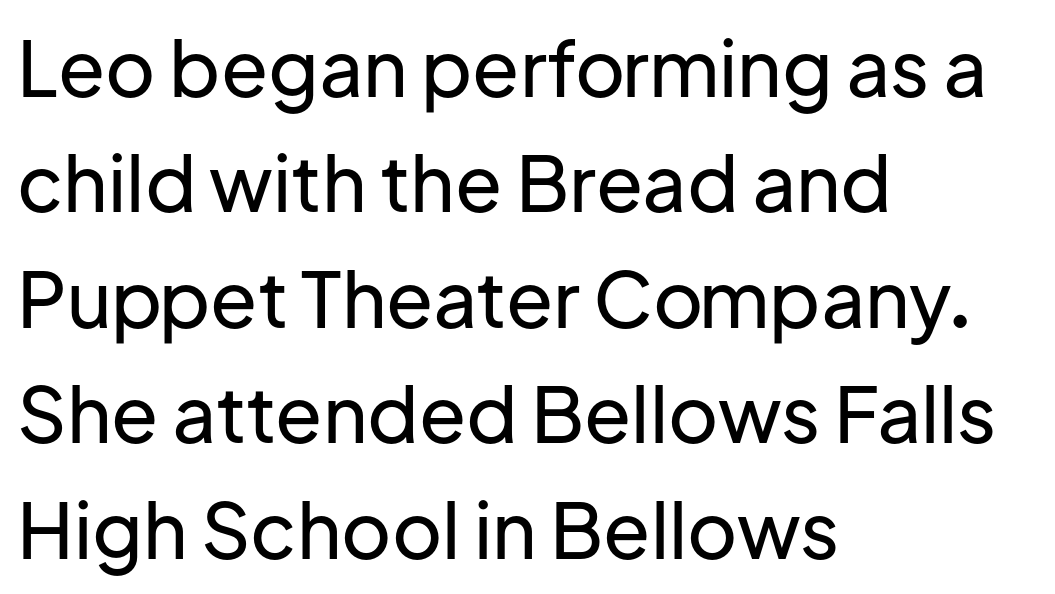
{"serif": "no", "italic": "no", "width": "normal", "stroke_contrast": "low", "x_height": "medium", "monospaced": "no", "underline": "no", "align": "left", "line_spacing": "normal", "line_spacing_ratio": 1.5, "letter_spacing": "normal", "letter_spacing_em": 0.0, "glyph_px": 77}
